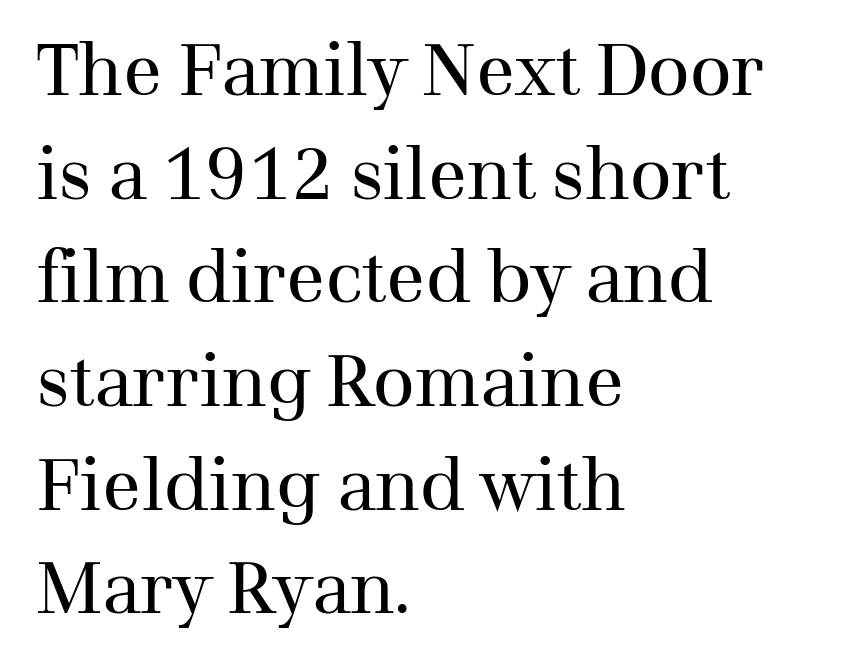
Notice how the passage keeps a crisp vertical edge on the left only. Short note: letters normally spaced. Heft: none added — not bold. Small tapered or slab feet sit at the stroke ends, so this counts as serif.
